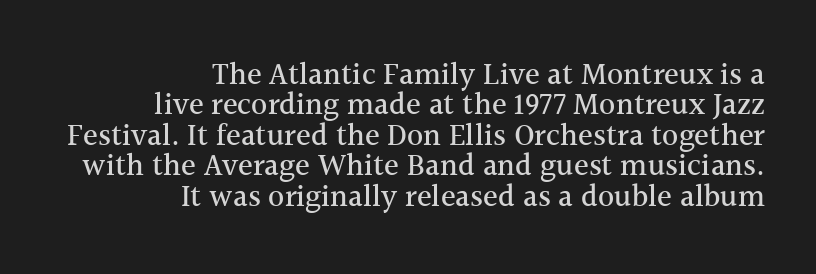
{"serif": "yes", "italic": "no", "width": "normal", "x_height": "medium", "monospaced": "no", "underline": "no", "align": "right", "line_spacing": "tight", "line_spacing_ratio": 0.98, "letter_spacing": "normal", "letter_spacing_em": 0.0, "glyph_px": 31}
